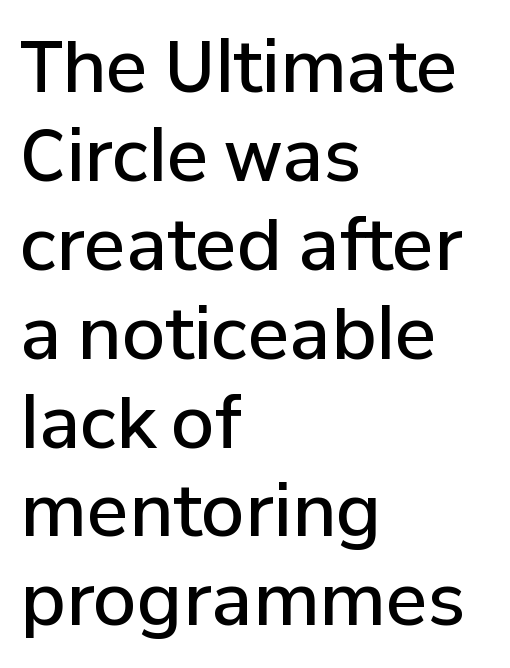
This sample has the flowing, uneven cadence of proportional lettering. Is the block centered? No — it sits flush against the left margin. What's the leading like? Ordinary, nothing unusual. If you drew a line through each stem, it would be perfectly vertical.
